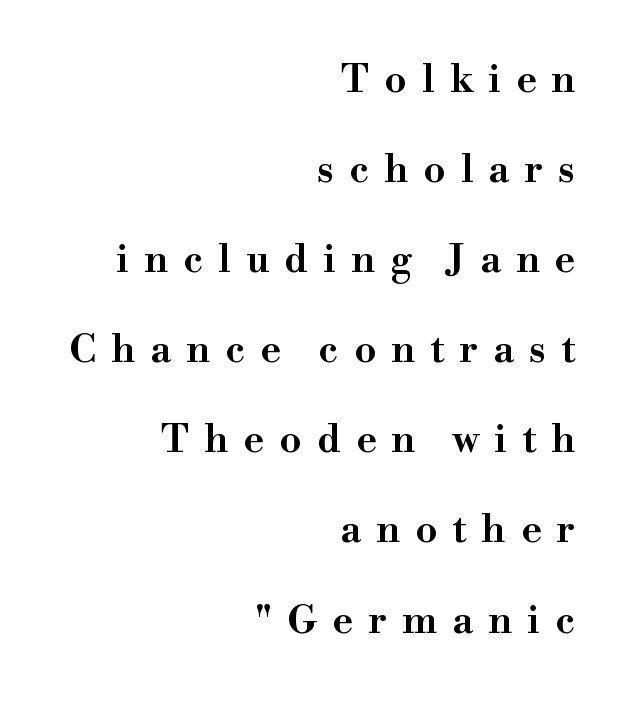
The image shows 39 px wide serif type, upright; set right-aligned, loose line spacing (2.31x), unusually wide letter spacing (+0.39 em), not underlined; high stroke contrast and a small x-height.
